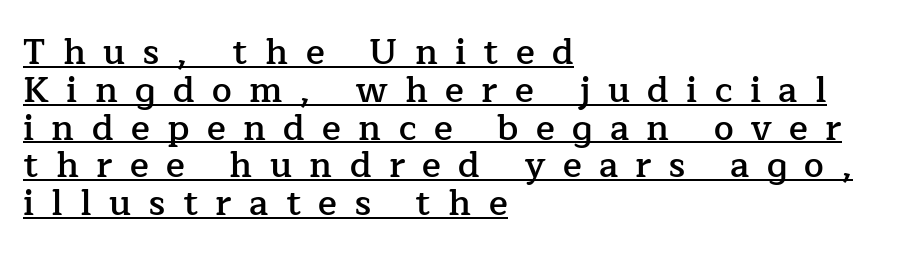
Q: Is the text bold? A: Semi-bold.
Q: Is the text italic (slanted)? A: No, it is upright.
Q: Is the typeface a serif or a sans-serif typeface? A: Serif.
Q: Is the text underlined? A: Yes.
Q: How is the paragraph aligned? A: Left-aligned.
Q: Is the spacing between letters normal or unusually wide? A: Unusually wide.
Q: Is the spacing between lines tight, normal or loose? A: Tight.
Q: Width (condensed, normal, or wide)? A: Normal.
Q: Stroke contrast? A: Low.
Q: x-height? A: Medium.
Q: Monospaced? A: No.
